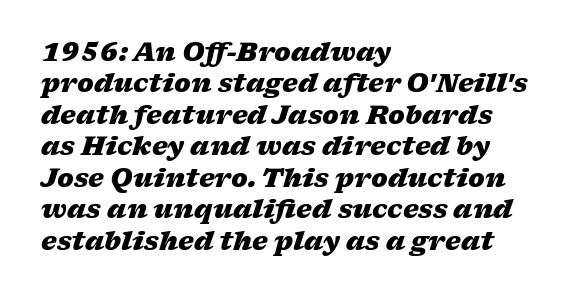
Q: Is the text bold? A: Yes.
Q: Is the text italic (slanted)? A: Yes, it leans right by about 17 degrees.
Q: Is the text underlined? A: No.
Q: How is the paragraph aligned? A: Left-aligned.
Q: Is the spacing between letters normal or unusually wide? A: Normal.
Q: Is the spacing between lines tight, normal or loose? A: Normal.
